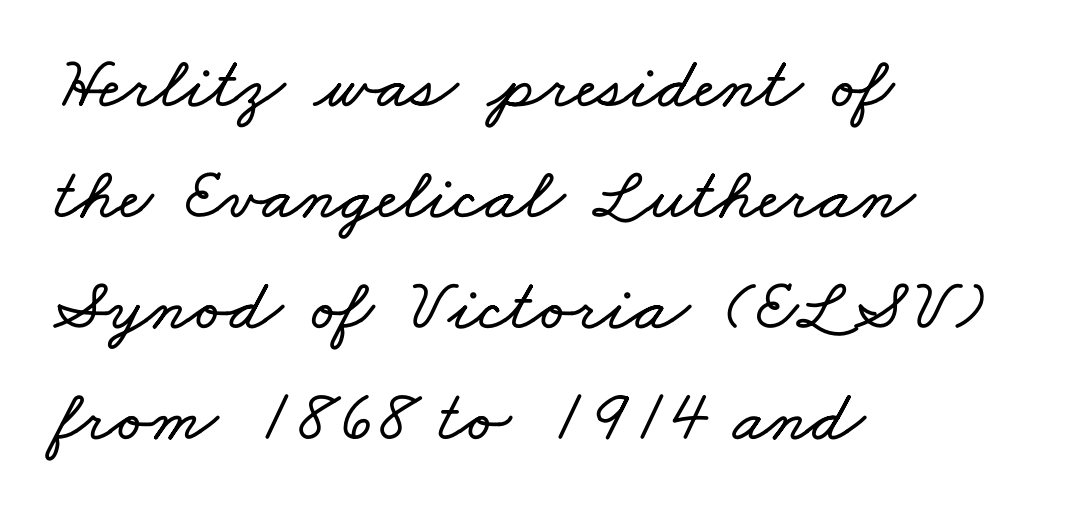
{"width": "wide", "stroke_contrast": "low", "x_height": "small", "monospaced": "no", "underline": "no", "align": "left", "line_spacing": "normal", "line_spacing_ratio": 1.5, "letter_spacing": "normal", "letter_spacing_em": 0.0, "glyph_px": 74}
